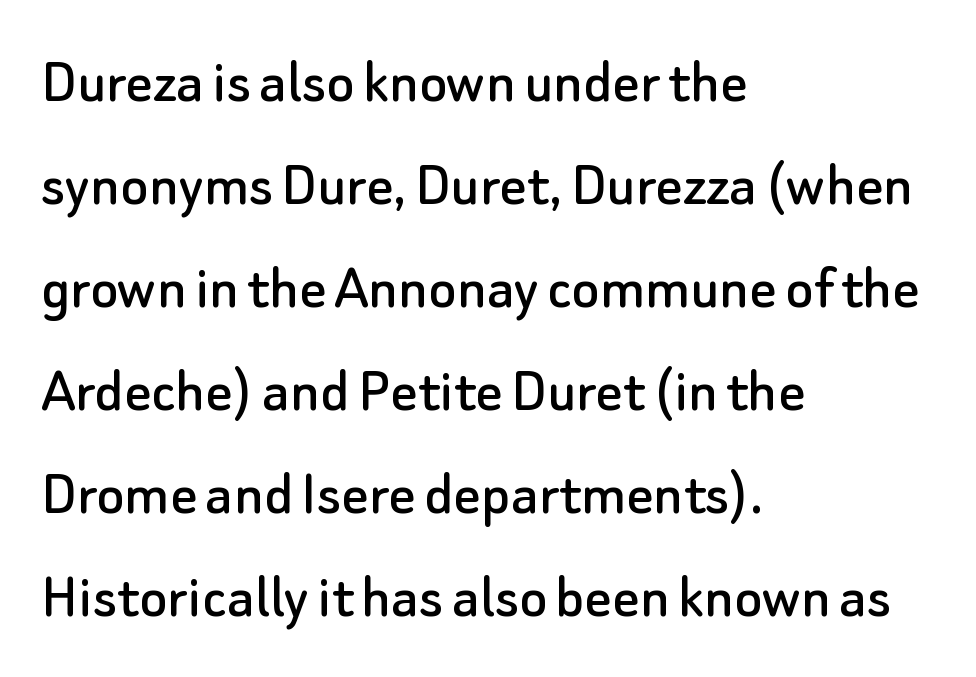
The image shows 66 px sans-serif type, upright; set left-aligned, normal line spacing (1.56x), normal letter spacing, not underlined; low stroke contrast and a small x-height.
